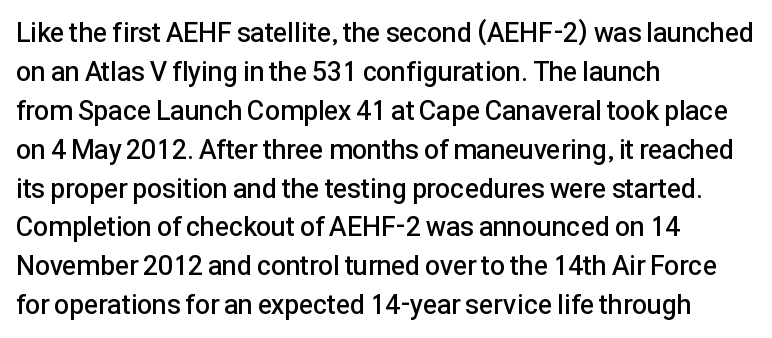
The image shows 27 px text type, upright; set left-aligned, normal line spacing (1.44x), normal letter spacing, not underlined.
